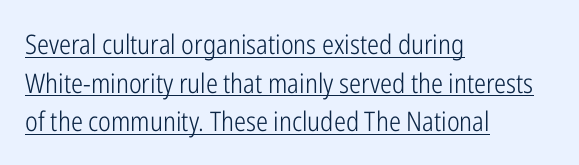
The image shows 27 px text type, upright; set left-aligned, normal line spacing (1.43x), normal letter spacing, underlined.
